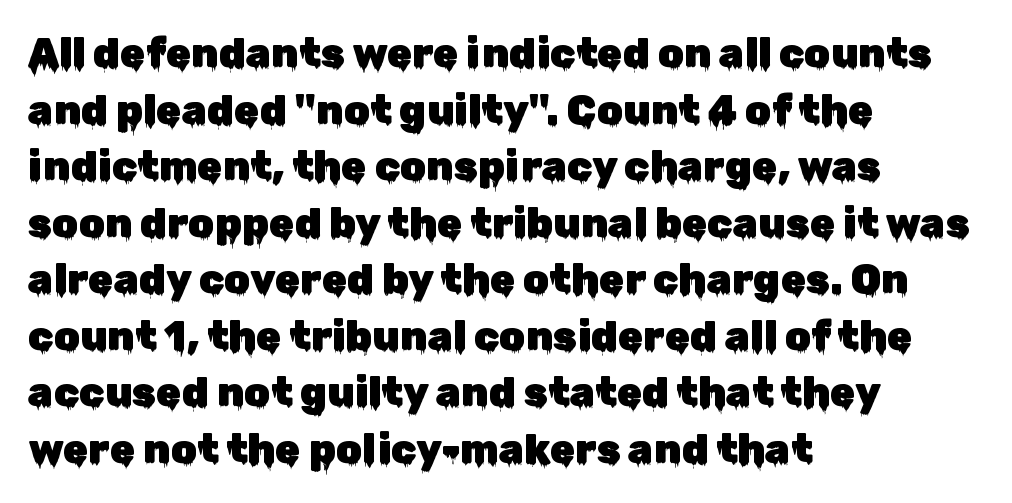
The image shows 41 px sans-serif type, upright; set left-aligned, normal line spacing (1.38x), normal letter spacing, not underlined; low stroke contrast and a medium x-height.
